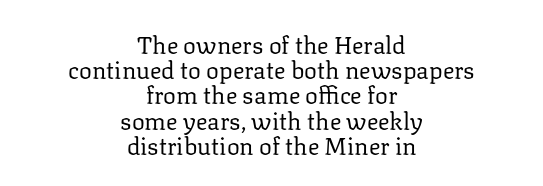
Q: Is the text bold? A: No.
Q: Is the text italic (slanted)? A: No, it is upright.
Q: Is the text underlined? A: No.
Q: How is the paragraph aligned? A: Centered.
Q: Is the spacing between letters normal or unusually wide? A: Normal.
Q: Is the spacing between lines tight, normal or loose? A: Tight.
